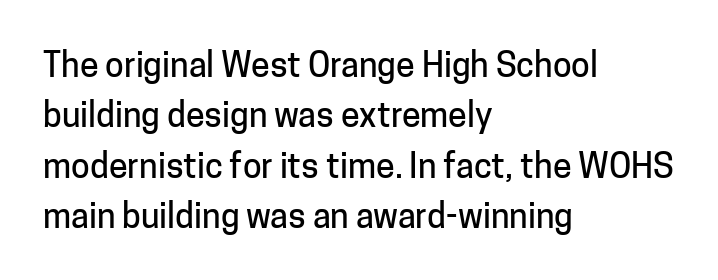
{"serif": "no", "italic": "no", "width": "normal", "stroke_contrast": "low", "x_height": "medium", "monospaced": "no", "underline": "no", "align": "left", "line_spacing": "normal", "line_spacing_ratio": 1.48, "letter_spacing": "normal", "letter_spacing_em": 0.0, "glyph_px": 34}
